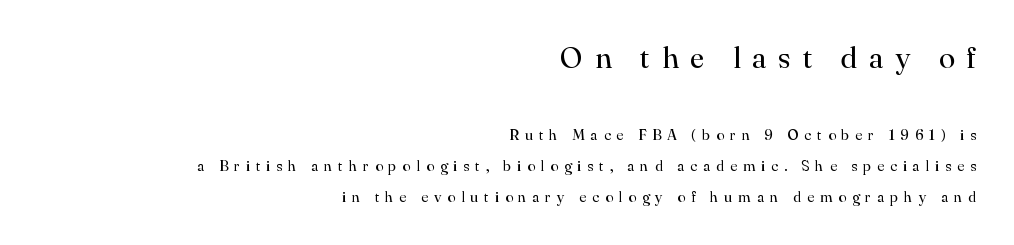
The image shows 30 px regular-weight serif type, upright; set right-aligned, loose line spacing (2.09x), unusually wide letter spacing (+0.38 em), not underlined; the first (top) block is 2.0x larger; high stroke contrast and a small x-height.
